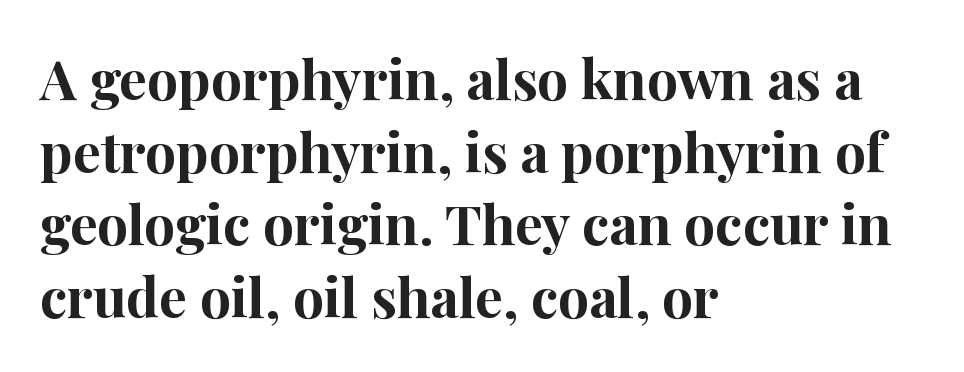
Q: Is the text bold? A: Yes.
Q: Is the text italic (slanted)? A: No, it is upright.
Q: Is the typeface a serif or a sans-serif typeface? A: Serif.
Q: Is the text underlined? A: No.
Q: How is the paragraph aligned? A: Left-aligned.
Q: Is the spacing between letters normal or unusually wide? A: Normal.
Q: Is the spacing between lines tight, normal or loose? A: Normal.
Q: Width (condensed, normal, or wide)? A: Normal.
Q: Stroke contrast? A: High.
Q: x-height? A: Medium.
Q: Monospaced? A: No.
